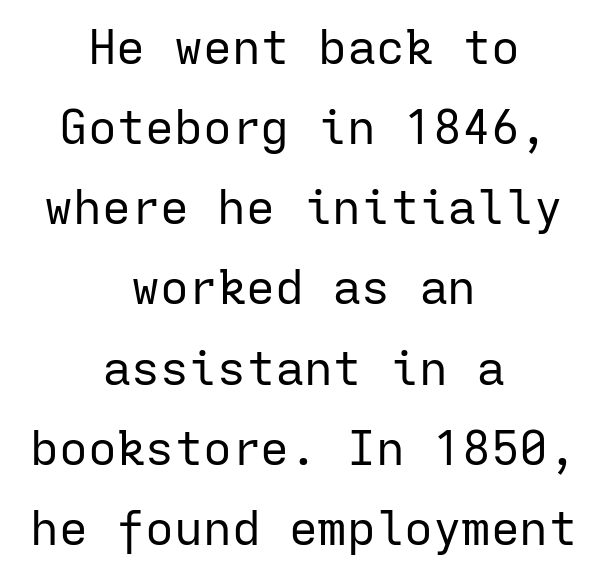
The image shows 48 px regular-weight sans-serif type, upright, monospaced; set centered, normal line spacing (1.67x), normal letter spacing, not underlined; low stroke contrast and a medium x-height.
